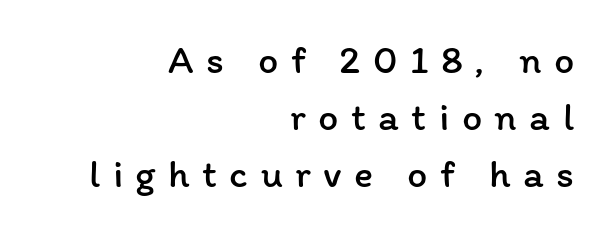
{"italic": "no", "bold": "no", "weight": "regular", "width": "normal", "stroke_contrast": "low", "x_height": "medium", "monospaced": "no", "underline": "no", "align": "right", "line_spacing": "normal", "line_spacing_ratio": 1.43, "letter_spacing": "wide", "letter_spacing_em": 0.31, "glyph_px": 40}
